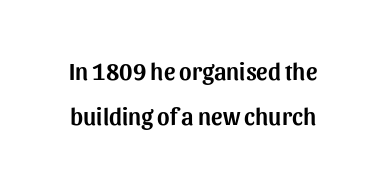
{"italic": "no", "underline": "no", "line_spacing_ratio": 1.88, "letter_spacing": "normal", "letter_spacing_em": 0.0, "glyph_px": 24}
